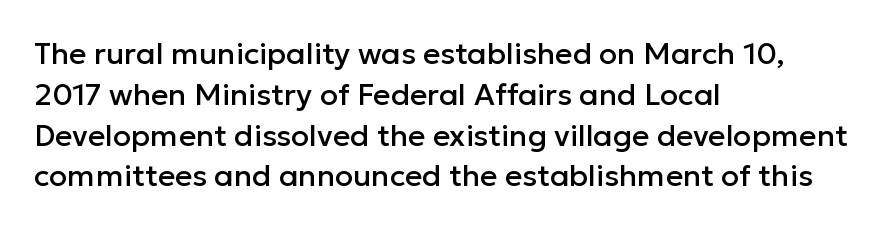
Spacing verdict: proportional, widths tailored to each character. The tracking reads as untouched default to a designer's eye. The vertical gap from one line to the next is medium. Compared with a centered layout, this one pins lines to the left instead. The strip under each line holds only bare page.
